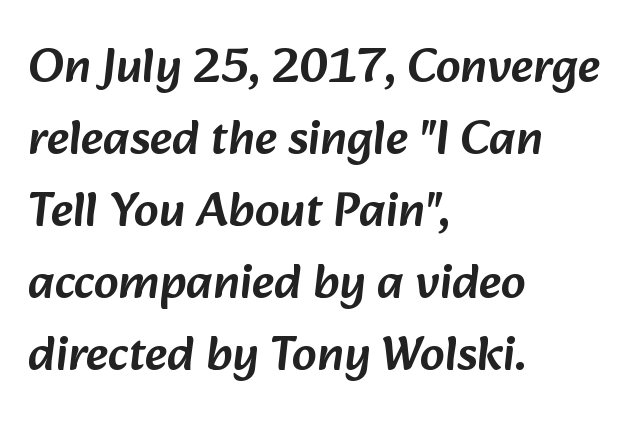
The image shows 49 px sans-serif type; set left-aligned, normal line spacing (1.47x), normal letter spacing, not underlined; low stroke contrast and a medium x-height.
